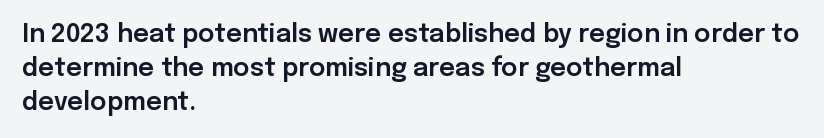
The image shows 25 px text type, upright; set left-aligned, normal line spacing (1.36x), normal letter spacing, not underlined.
